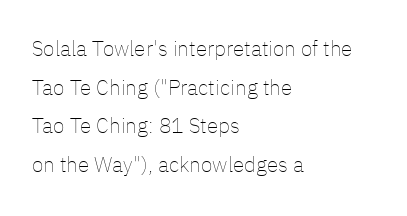
Q: Is the text bold? A: No.
Q: Is the text italic (slanted)? A: No, it is upright.
Q: Is the text underlined? A: No.
Q: How is the paragraph aligned? A: Left-aligned.
Q: Is the spacing between letters normal or unusually wide? A: Normal.
